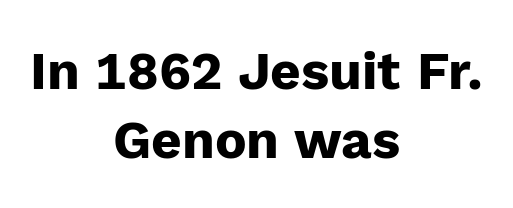
{"serif": "no", "italic": "no", "bold": "yes", "weight": "heavy", "width": "normal", "stroke_contrast": "low", "x_height": "medium", "monospaced": "no", "underline": "no", "align": "center", "line_spacing": "normal", "line_spacing_ratio": 1.31, "letter_spacing": "normal", "letter_spacing_em": 0.0, "glyph_px": 53}
